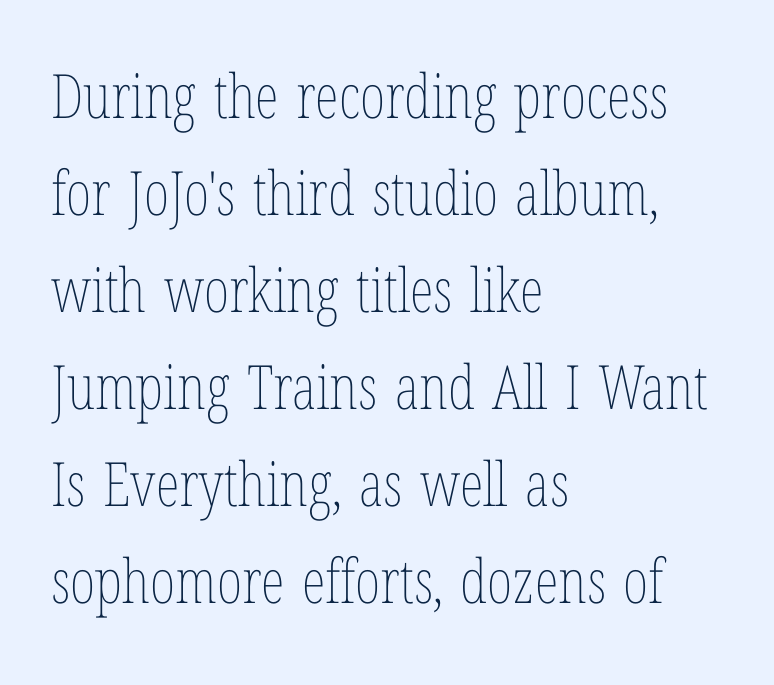
Varying glyph widths throughout — classic text-font behaviour. The typesetter chose a ragged-right arrangement here. Stroke mass is kept to a normal reading level or below. The space directly below the letters is spotless. Observe the ordinary spacing: letters are neighbours, not strangers.
